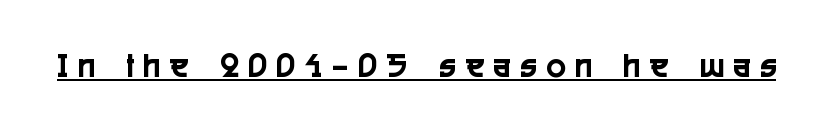
{"serif": "no", "italic": "no", "width": "condensed", "x_height": "medium", "monospaced": "no", "underline": "yes", "letter_spacing": "wide", "letter_spacing_em": 0.28, "glyph_px": 36}
